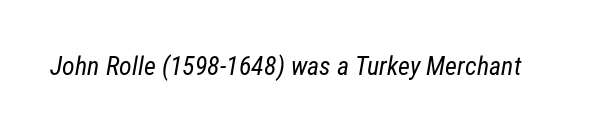
Q: Is the text bold? A: No.
Q: Is the text underlined? A: No.
Q: Is the spacing between letters normal or unusually wide? A: Normal.
